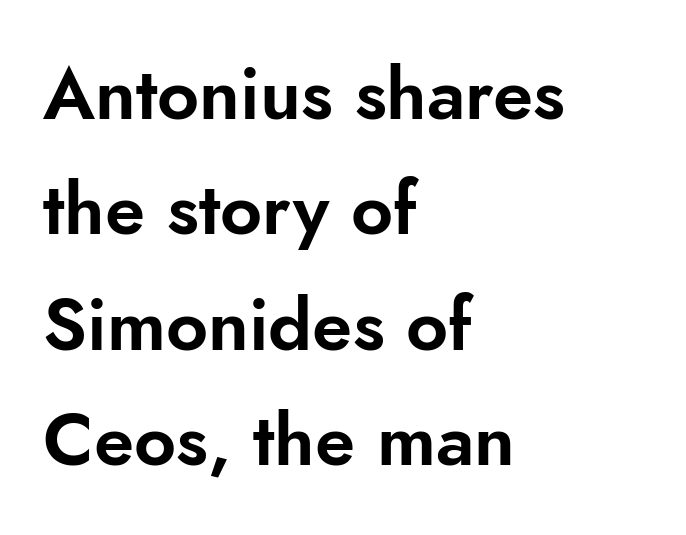
What's the leading like? Ordinary, nothing unusual. Is this a fixed-width face? No — the glyphs have proportional, varying widths. Nope, no serifs anywhere on these letters. These lines are set flush left with a ragged right edge. The passage shown is not underscored anywhere.
